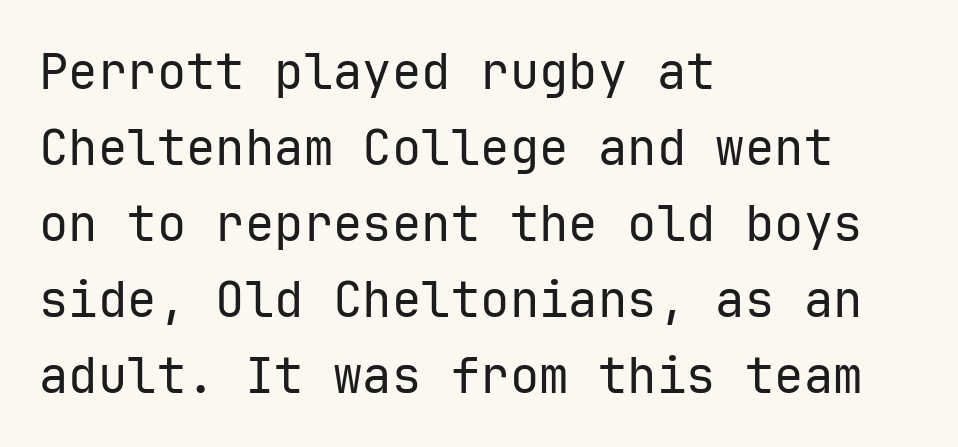
Q: Is the text bold? A: No.
Q: Is the text italic (slanted)? A: No, it is upright.
Q: Is the typeface a serif or a sans-serif typeface? A: Sans-serif.
Q: Is the text underlined? A: No.
Q: How is the paragraph aligned? A: Left-aligned.
Q: Is the spacing between letters normal or unusually wide? A: Normal.
Q: Is the spacing between lines tight, normal or loose? A: Normal.
Q: Width (condensed, normal, or wide)? A: Normal.
Q: Stroke contrast? A: Low.
Q: x-height? A: Medium.
